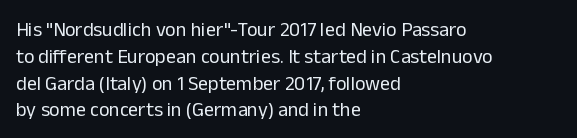
Q: Is the text bold? A: No.
Q: Is the text italic (slanted)? A: No, it is upright.
Q: Is the text underlined? A: No.
Q: How is the paragraph aligned? A: Left-aligned.
Q: Is the spacing between letters normal or unusually wide? A: Normal.
Q: Is the spacing between lines tight, normal or loose? A: Normal.
